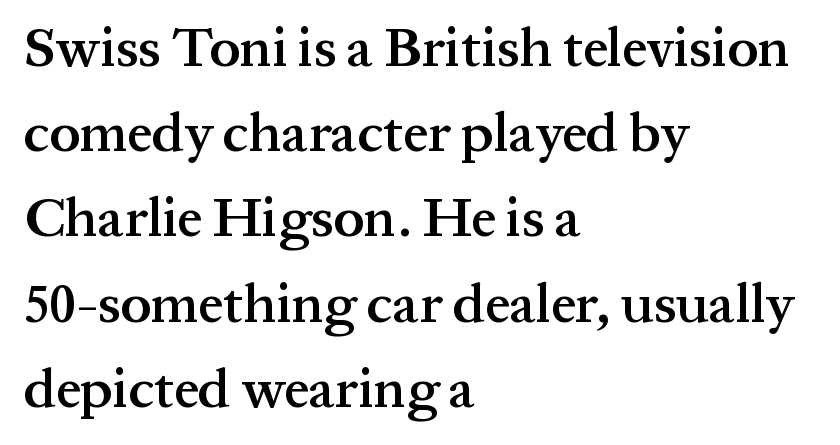
{"serif": "yes", "italic": "no", "bold": "semi", "weight": "semibold", "width": "normal", "stroke_contrast": "medium", "x_height": "medium", "monospaced": "no", "underline": "no", "align": "left", "line_spacing": "normal", "line_spacing_ratio": 1.55, "letter_spacing": "normal", "letter_spacing_em": 0.0, "glyph_px": 55}
